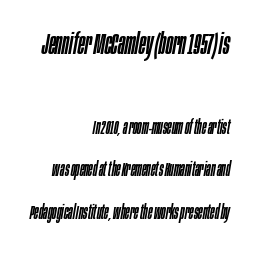
Descenders hang freely into open space. Quick note: italic. The letterforms sit shoulder to shoulder at normal distance. One-word summary of the alignment: right. Whoever set this made the first block the dominant, larger element. A typesetter would call this leading open, well beyond the default.
